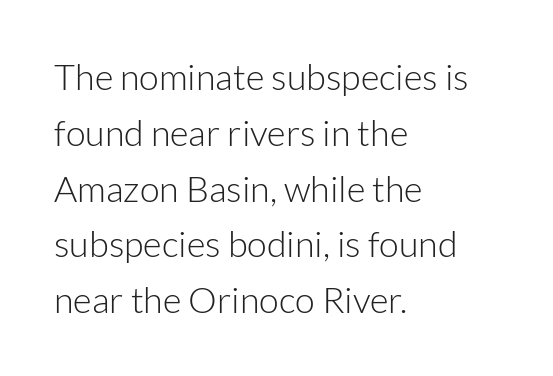
Q: Is the text bold? A: No.
Q: Is the text italic (slanted)? A: No, it is upright.
Q: Is the typeface a serif or a sans-serif typeface? A: Sans-serif.
Q: Is the text underlined? A: No.
Q: How is the paragraph aligned? A: Left-aligned.
Q: Is the spacing between letters normal or unusually wide? A: Normal.
Q: Is the spacing between lines tight, normal or loose? A: Normal.
Q: Width (condensed, normal, or wide)? A: Normal.
Q: Stroke contrast? A: Low.
Q: x-height? A: Medium.
Q: Monospaced? A: No.
